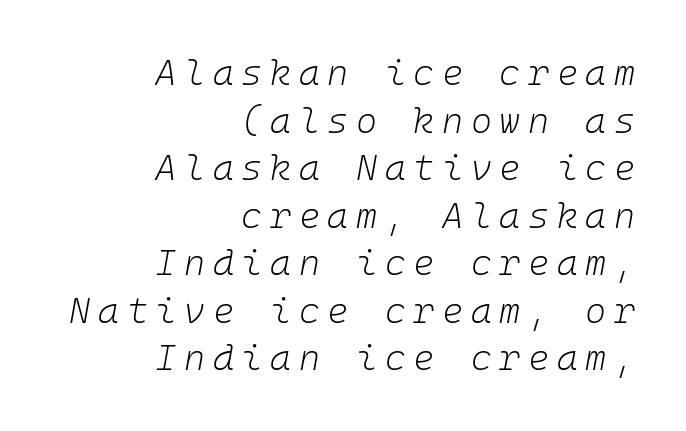
{"italic": "yes", "lean": "right", "slant_degrees": 10, "bold": "no", "weight": "light", "width": "normal", "stroke_contrast": "low", "x_height": "medium", "monospaced": "yes", "underline": "no", "align": "right", "line_spacing": "normal", "line_spacing_ratio": 1.32, "letter_spacing": "wide", "letter_spacing_em": 0.21, "glyph_px": 36}
